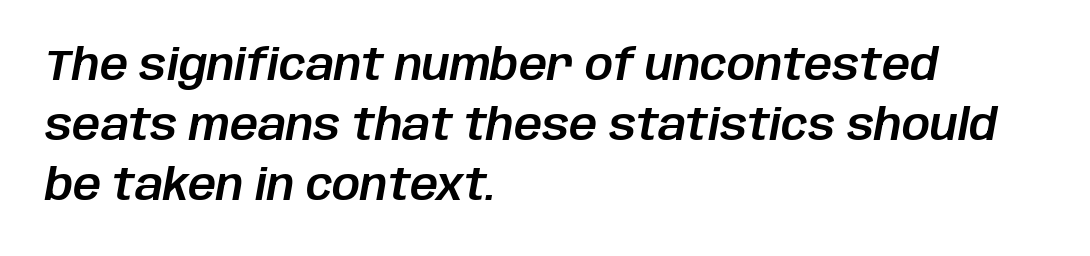
Leading matches the norm, producing a regular column. Is this a fixed-width face? No — the glyphs have proportional, varying widths. The lines in this sample share a left origin and differ only in where they stop. The area under the type is left untouched. This sample uses plain, unmodified letter spacing. Yep, that's italic — everything's leaning.
